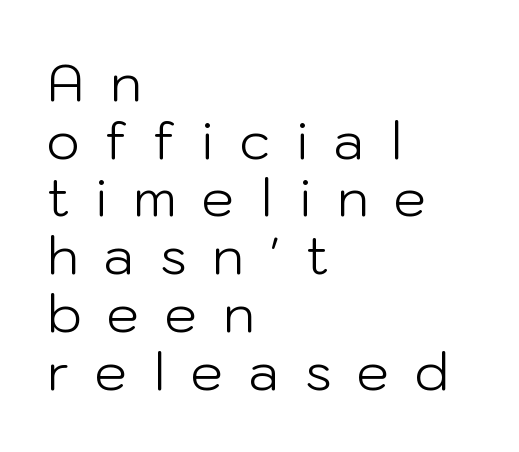
To sum up the face: it is a sans, with no serifs. In terms of letterspacing, this is a distinctly airy, spread setting. You can tell it's not italic because the verticals are truly vertical. Layout note: lines flush left. Is this a heavy cut? Hardly; it is regular or lighter.
